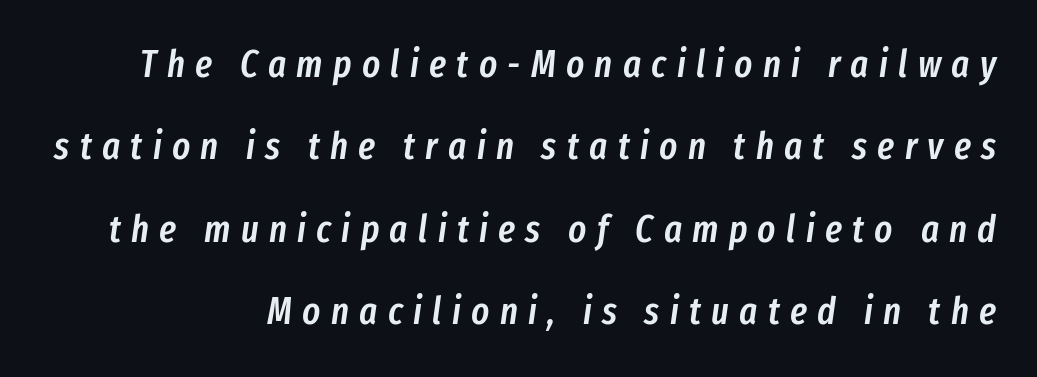
Q: Is the text bold? A: Semi-bold.
Q: Is the text italic (slanted)? A: Yes, it leans right by about 8 degrees.
Q: Is the text underlined? A: No.
Q: How is the paragraph aligned? A: Right-aligned.
Q: Is the spacing between letters normal or unusually wide? A: Unusually wide.
Q: Is the spacing between lines tight, normal or loose? A: Loose.
Q: Width (condensed, normal, or wide)? A: Condensed.
Q: Stroke contrast? A: Low.
Q: x-height? A: Medium.
Q: Monospaced? A: No.
